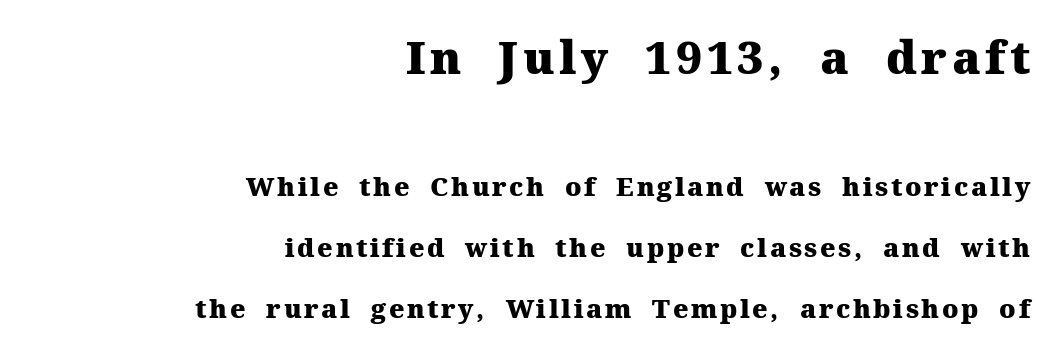
Horizontal bands of white between lines are thick stripes. Character size in the leading block exceeds that of the trailing block. Strokes here are thick enough to call this a true bold. Serifs: yes, visible at the terminals of the letterforms. The lines are quadded right. A typesetter would call this proportional, since set widths differ per character.
